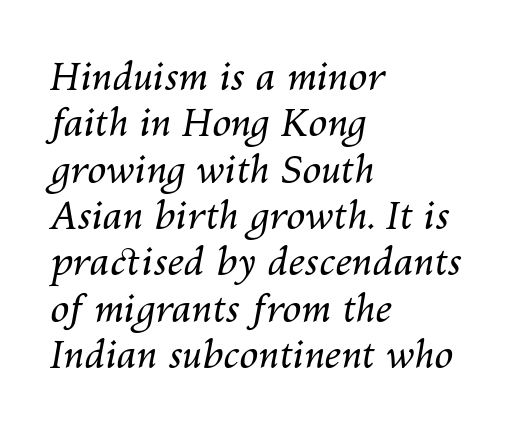
Q: Is the text bold? A: No.
Q: Is the text italic (slanted)? A: Yes, it leans right by about 10 degrees.
Q: Is the text underlined? A: No.
Q: How is the paragraph aligned? A: Left-aligned.
Q: Is the spacing between letters normal or unusually wide? A: Normal.
Q: Width (condensed, normal, or wide)? A: Normal.
Q: Stroke contrast? A: Medium.
Q: x-height? A: Medium.
Q: Monospaced? A: No.
